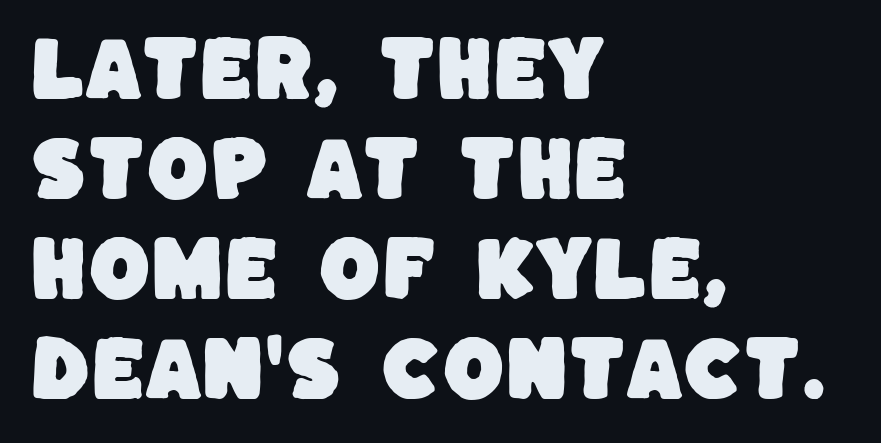
Q: Is the typeface a serif or a sans-serif typeface? A: Sans-serif.
Q: Is the text underlined? A: No.
Q: How is the paragraph aligned? A: Left-aligned.
Q: Is the spacing between letters normal or unusually wide? A: Normal.
Q: Is the spacing between lines tight, normal or loose? A: Normal.
Q: Width (condensed, normal, or wide)? A: Normal.
Q: Stroke contrast? A: Low.
Q: x-height? A: Large.
Q: Monospaced? A: No.
